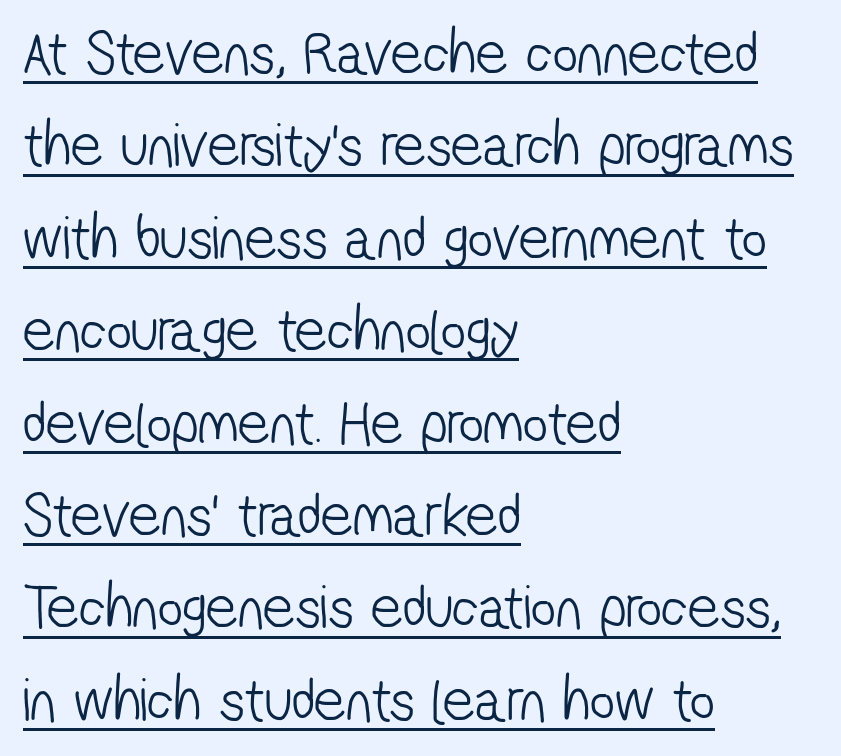
The space between consecutive lines is moderate. Spacing between characters is what you'd get straight out of the box. Serif or sans? Sans — the stroke terminals are bare. Is the block centered? No — it sits flush against the left margin. Is the type heavy? It reads as light-to-regular instead. Quick note: underline on.
